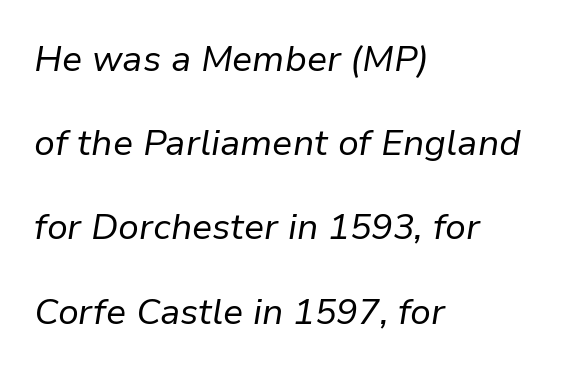
The glyphs are unaccompanied by any horizontal stroke below them. Line starts are locked; line ends wander. The passage shown stacks its lines with a broad gap. On a weight scale, this lands at 450 or below. This rendering leaves character spacing at its baseline value. A typesetter would call this proportional, since set widths differ per character.
